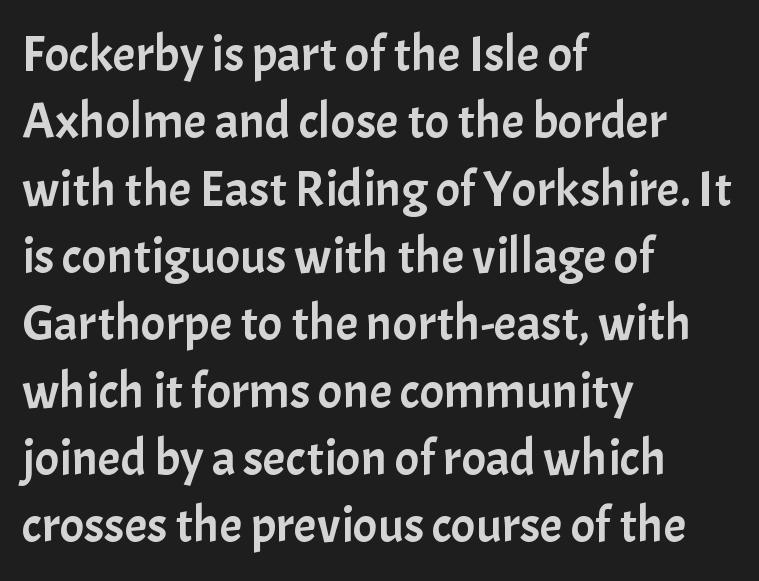
{"serif": "no", "italic": "no", "width": "normal", "stroke_contrast": "low", "x_height": "medium", "monospaced": "no", "underline": "no", "align": "left", "line_spacing": "normal", "line_spacing_ratio": 1.32, "letter_spacing": "normal", "letter_spacing_em": 0.0, "glyph_px": 51}
